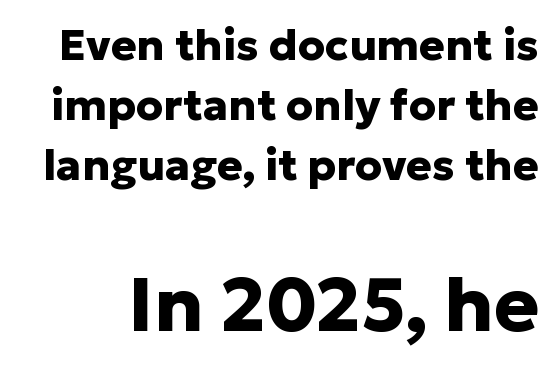
The image shows 75 px heavy sans-serif type, upright; set normal line spacing (1.39x), normal letter spacing, not underlined; the second (bottom) block is 1.74x larger; low stroke contrast and a medium x-height.
